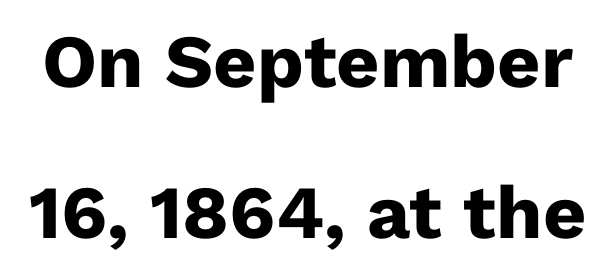
These lines are composed in type without serifs. I'd describe the lettering as bold — thick and assertive. A typesetter would call this proportional, since set widths differ per character. Words appear dense and cohesive because spacing is normal.
